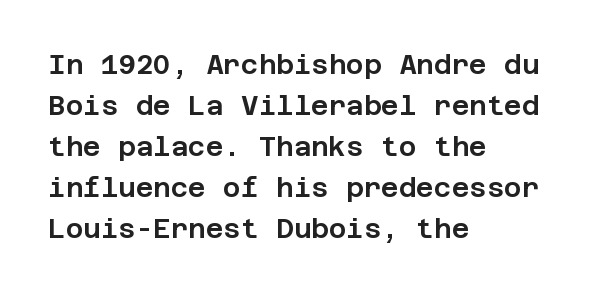
Q: Is the text italic (slanted)? A: No, it is upright.
Q: Is the text underlined? A: No.
Q: How is the paragraph aligned? A: Left-aligned.
Q: Is the spacing between letters normal or unusually wide? A: Normal.
Q: Is the spacing between lines tight, normal or loose? A: Normal.
